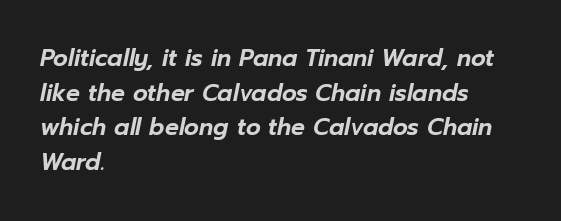
Q: Is the text italic (slanted)? A: Yes, it leans right by about 12 degrees.
Q: Is the text underlined? A: No.
Q: How is the paragraph aligned? A: Left-aligned.
Q: Is the spacing between letters normal or unusually wide? A: Normal.
Q: Is the spacing between lines tight, normal or loose? A: Normal.
